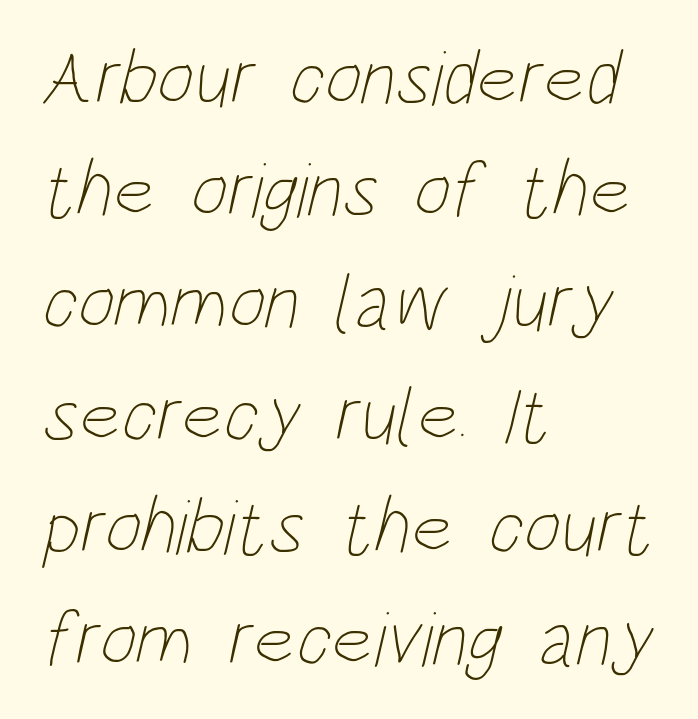
{"bold": "no", "weight": "thin", "width": "condensed", "stroke_contrast": "low", "x_height": "large", "monospaced": "no", "underline": "no", "align": "left", "line_spacing": "normal", "line_spacing_ratio": 1.42, "letter_spacing": "normal", "letter_spacing_em": 0.0, "glyph_px": 79}
